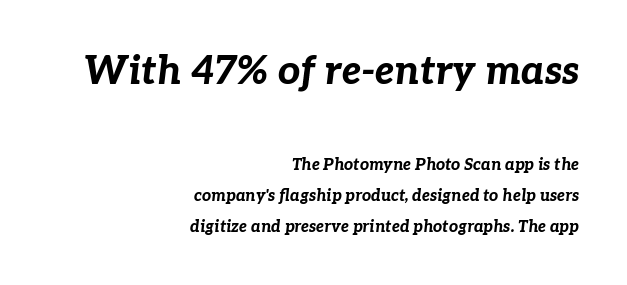
{"italic": "yes", "lean": "right", "slant_degrees": 7, "bold": "yes", "weight": "bold", "width": "normal", "stroke_contrast": "low", "x_height": "medium", "monospaced": "no", "underline": "no", "align": "right", "line_spacing": "loose", "line_spacing_ratio": 1.94, "letter_spacing": "normal", "letter_spacing_em": 0.0, "larger_block": "first", "size_ratio": 2.44, "glyph_px": 39}
